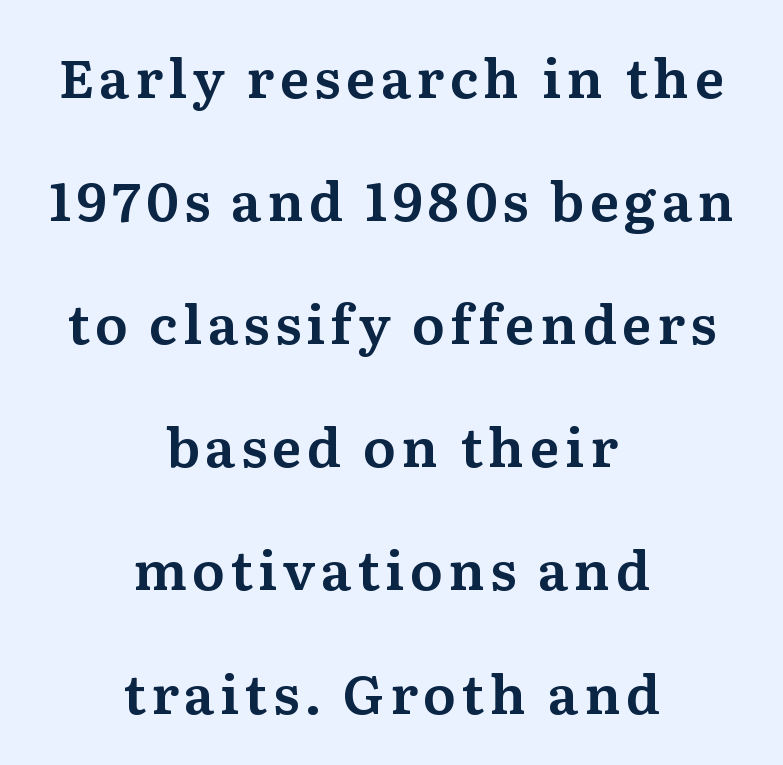
Compared with a flush-left layout, this one balances lines on the center instead. No word sits above an underline. Small tapered or slab feet sit at the stroke ends, so this counts as serif. The passage shown is typed in a proportional face where columns would drift. Successive baselines arrive slowly, with a big drop between each. Do the letters lean? They stand straight.
